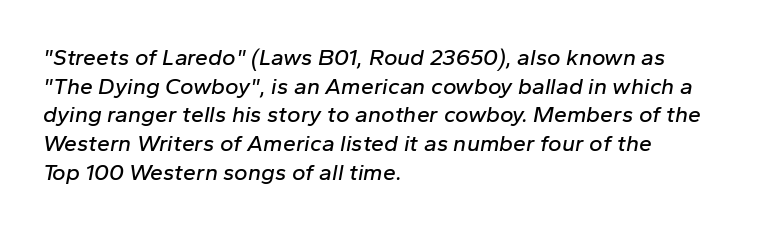
{"italic": "yes", "lean": "right", "slant_degrees": 10, "underline": "no", "align": "left", "line_spacing": "normal", "line_spacing_ratio": 1.25, "letter_spacing": "normal", "letter_spacing_em": 0.0, "glyph_px": 23}
